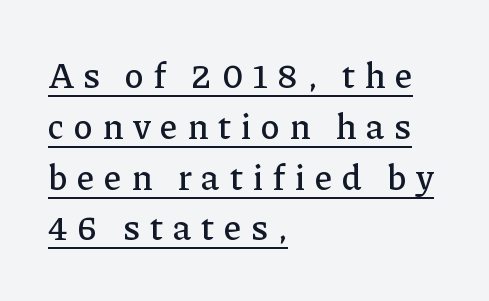
Every word sits above its own underline. This sample has the flowing, uneven cadence of proportional lettering. The lines in this sample share a left origin and differ only in where they stop. Between one letter and the next there's a generous, obvious gap.
